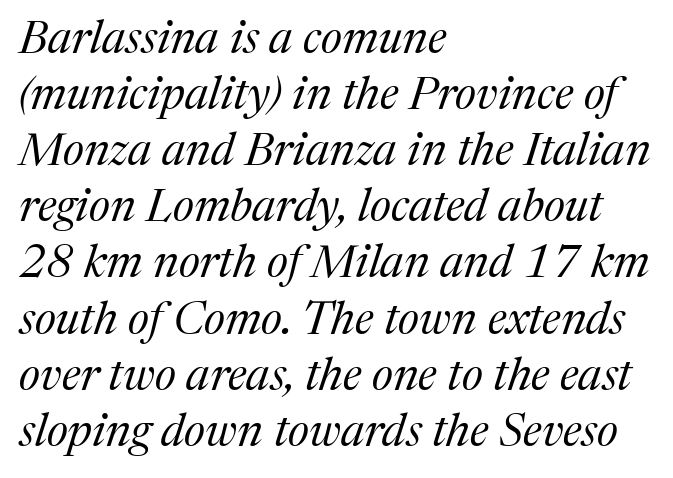
The image shows 46 px regular-weight serif type, italic (leaning right); set left-aligned, line spacing 1.22x, normal letter spacing, not underlined; medium stroke contrast and a medium x-height.
